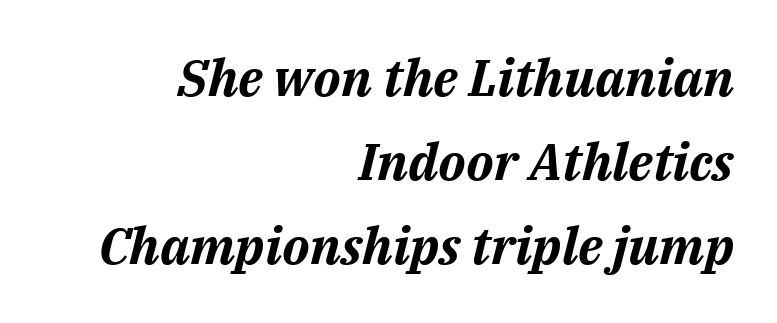
Q: Is the text bold? A: Yes.
Q: Is the text italic (slanted)? A: Yes, it leans right by about 14 degrees.
Q: Is the text underlined? A: No.
Q: How is the paragraph aligned? A: Right-aligned.
Q: Is the spacing between letters normal or unusually wide? A: Normal.
Q: Is the spacing between lines tight, normal or loose? A: Normal.
Q: Width (condensed, normal, or wide)? A: Normal.
Q: Stroke contrast? A: Medium.
Q: x-height? A: Medium.
Q: Monospaced? A: No.
